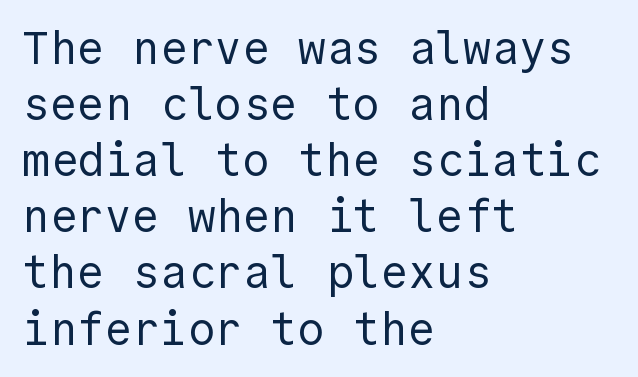
Q: Is the text bold? A: No.
Q: Is the text italic (slanted)? A: No, it is upright.
Q: Is the typeface a serif or a sans-serif typeface? A: Sans-serif.
Q: Is the text underlined? A: No.
Q: How is the paragraph aligned? A: Left-aligned.
Q: Is the spacing between letters normal or unusually wide? A: Normal.
Q: Width (condensed, normal, or wide)? A: Normal.
Q: x-height? A: Medium.
